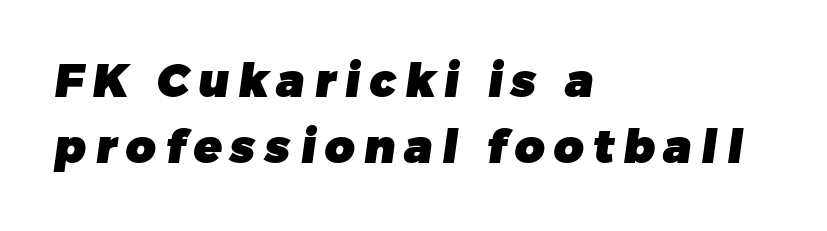
This rendering features lettering with no underline. Do the characters align in a grid? No, the font is proportional. As a designer I'd log this as weight 700, bold. Honestly, the letter spacing is so wide it's the main thing you notice. Which margin do the lines hug? The left one — the right edge is uneven.
